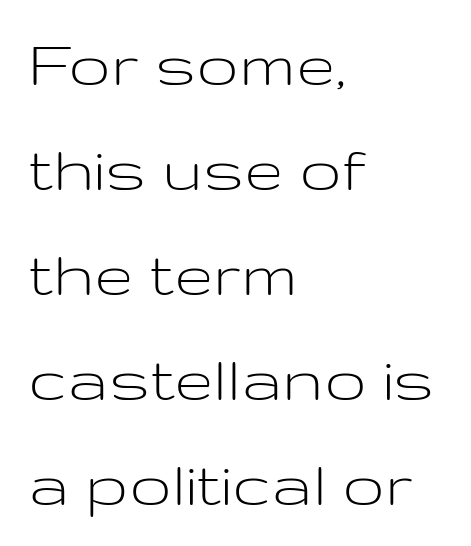
Q: Is the text bold? A: No.
Q: Is the text italic (slanted)? A: No, it is upright.
Q: Is the typeface a serif or a sans-serif typeface? A: Sans-serif.
Q: Is the text underlined? A: No.
Q: How is the paragraph aligned? A: Left-aligned.
Q: Is the spacing between letters normal or unusually wide? A: Normal.
Q: Is the spacing between lines tight, normal or loose? A: Normal.
Q: Width (condensed, normal, or wide)? A: Wide.
Q: Stroke contrast? A: Low.
Q: x-height? A: Medium.
Q: Monospaced? A: No.
